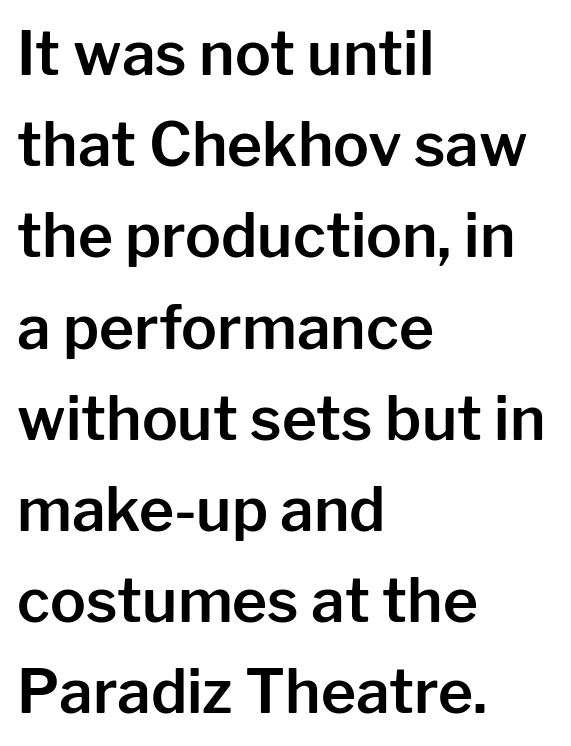
Q: Is the text italic (slanted)? A: No, it is upright.
Q: Is the typeface a serif or a sans-serif typeface? A: Sans-serif.
Q: Is the text underlined? A: No.
Q: How is the paragraph aligned? A: Left-aligned.
Q: Is the spacing between letters normal or unusually wide? A: Normal.
Q: Is the spacing between lines tight, normal or loose? A: Normal.
Q: Width (condensed, normal, or wide)? A: Normal.
Q: Stroke contrast? A: Low.
Q: x-height? A: Medium.
Q: Monospaced? A: No.
